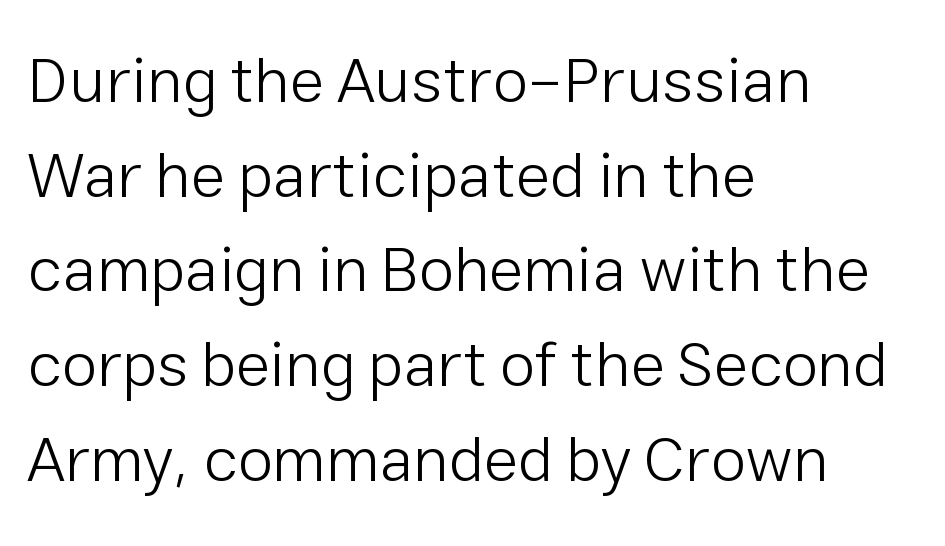
The string is rendered with underlining switched off. The passage is arranged the way most books set body copy — flush left. The letters advance in unequal steps, a hallmark of proportional type. Default kerning and tracking; the words read as compact shapes.
